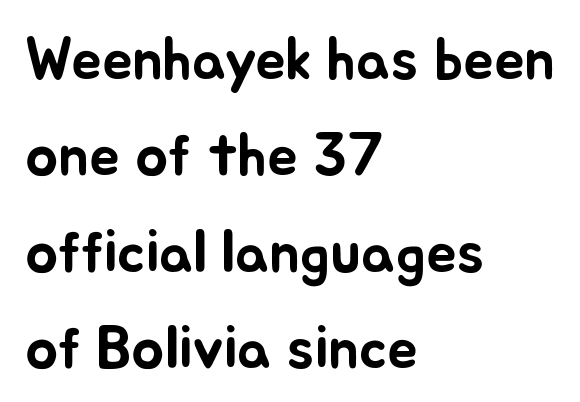
{"italic": "no", "width": "normal", "stroke_contrast": "low", "x_height": "small", "monospaced": "no", "underline": "no", "align": "left", "line_spacing": "normal", "line_spacing_ratio": 1.58, "letter_spacing": "normal", "letter_spacing_em": 0.0, "glyph_px": 61}
